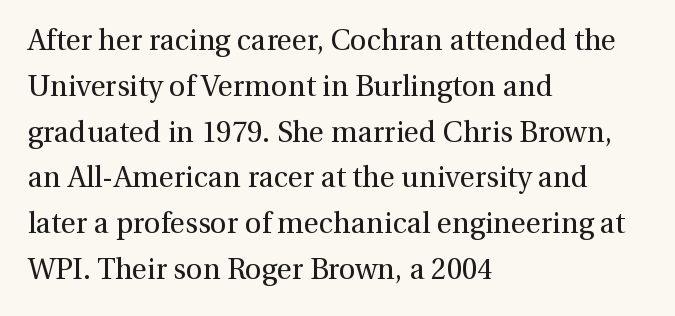
Q: Is the text bold? A: No.
Q: Is the text italic (slanted)? A: No, it is upright.
Q: Is the typeface a serif or a sans-serif typeface? A: Serif.
Q: Is the text underlined? A: No.
Q: How is the paragraph aligned? A: Left-aligned.
Q: Is the spacing between letters normal or unusually wide? A: Normal.
Q: Is the spacing between lines tight, normal or loose? A: Normal.
Q: Width (condensed, normal, or wide)? A: Normal.
Q: Stroke contrast? A: Medium.
Q: x-height? A: Medium.
Q: Monospaced? A: No.
